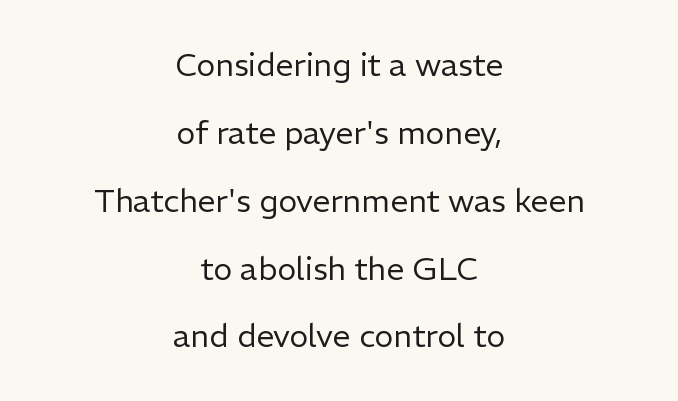
The rendering keeps characters at their native spacing. Does the copy run flush right? No — it is centered line by line. Classification — sans serif. Think of a printed novel: that variable character pitch is what you see here. The passage shown stacks its lines with a broad gap.
